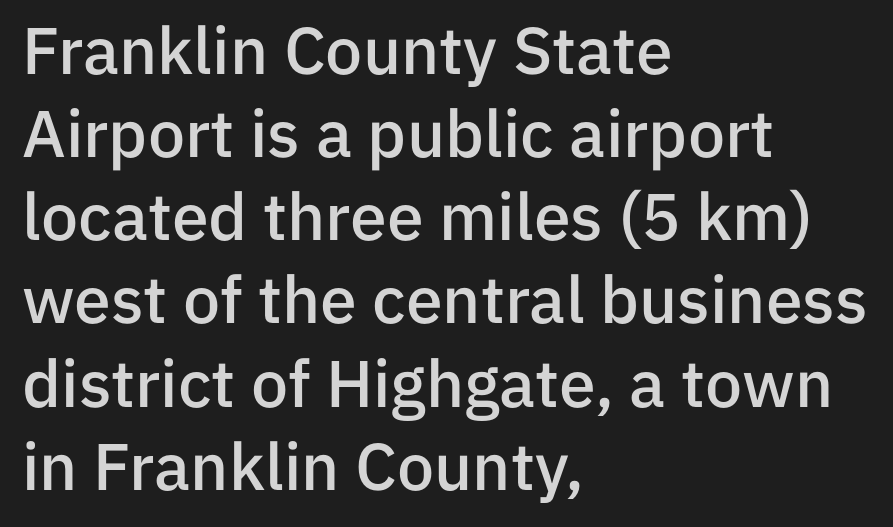
The image shows 66 px semibold sans-serif type, upright; set left-aligned, normal line spacing (1.26x), normal letter spacing, not underlined; low stroke contrast and a medium x-height.
